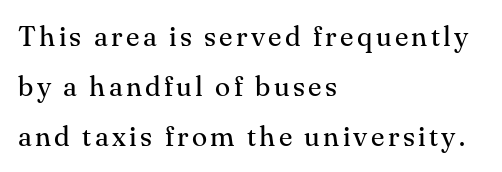
Note: serifs present on the glyphs. Line starts are locked; line ends wander. The passage shown is typed in a proportional face where columns would drift. The font is comparable to plain body text, perhaps lighter. Posture: straight, roman, zero tilt.
